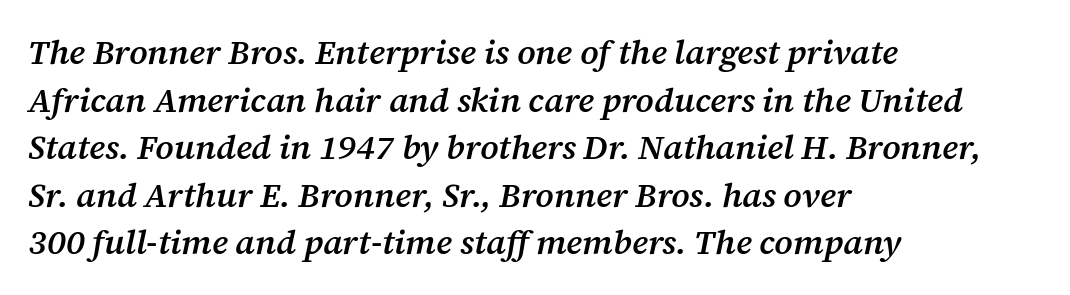
{"serif": "yes", "italic": "yes", "lean": "right", "slant_degrees": 12, "bold": "semi", "weight": "semibold", "width": "normal", "stroke_contrast": "medium", "x_height": "medium", "monospaced": "no", "underline": "no", "align": "left", "line_spacing": "normal", "line_spacing_ratio": 1.4, "letter_spacing": "normal", "letter_spacing_em": 0.0, "glyph_px": 34}
